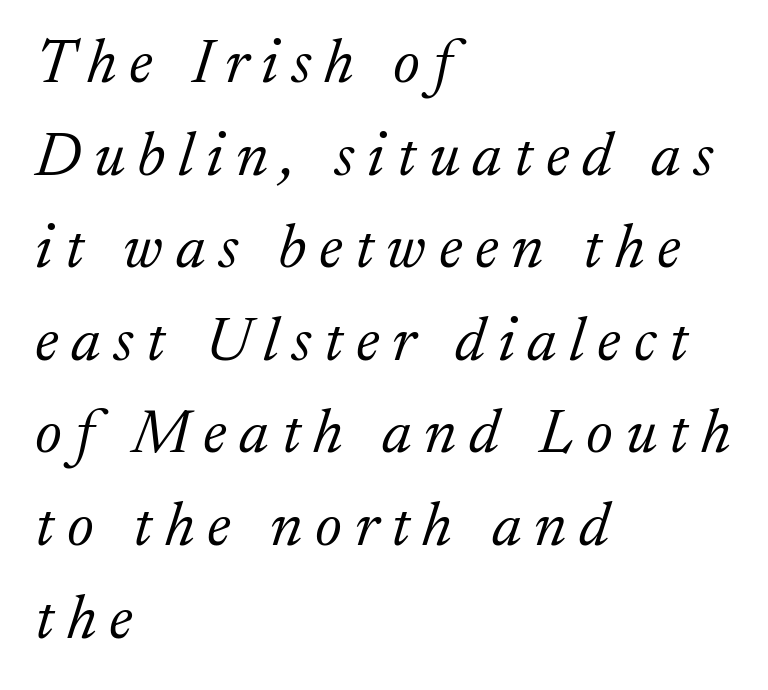
The image shows 63 px light serif type, italic (leaning right); set left-aligned, normal line spacing (1.47x), unusually wide letter spacing (+0.2 em), not underlined; low stroke contrast and a medium x-height.
